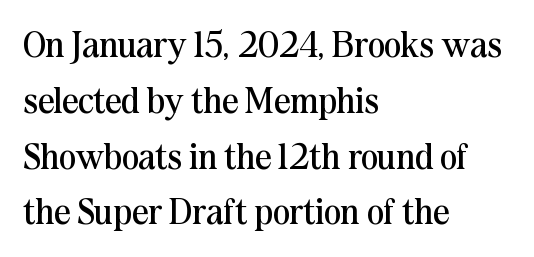
Q: Is the text bold? A: No.
Q: Is the text italic (slanted)? A: No, it is upright.
Q: Is the typeface a serif or a sans-serif typeface? A: Serif.
Q: Is the text underlined? A: No.
Q: How is the paragraph aligned? A: Left-aligned.
Q: Is the spacing between letters normal or unusually wide? A: Normal.
Q: Is the spacing between lines tight, normal or loose? A: Normal.
Q: Width (condensed, normal, or wide)? A: Normal.
Q: Stroke contrast? A: Medium.
Q: x-height? A: Medium.
Q: Monospaced? A: No.
